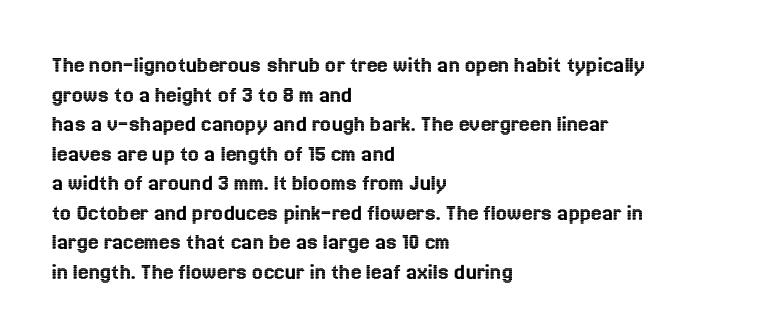
{"italic": "no", "underline": "no", "align": "left", "line_spacing_ratio": 1.23, "letter_spacing": "normal", "letter_spacing_em": 0.0, "glyph_px": 24}
